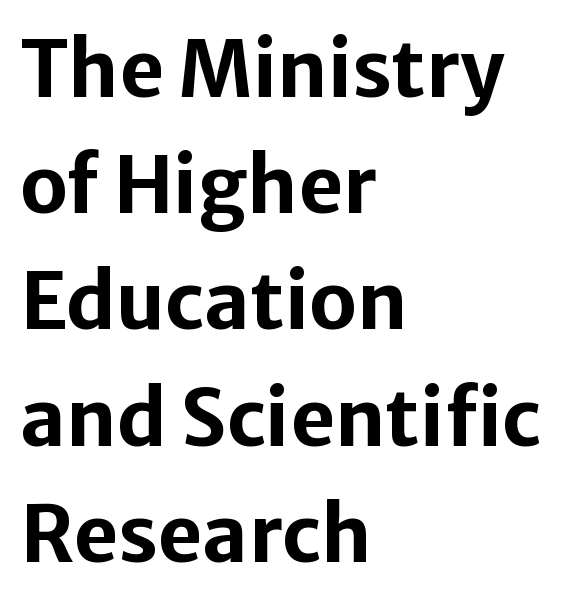
{"serif": "no", "italic": "no", "bold": "yes", "weight": "bold", "width": "normal", "stroke_contrast": "low", "x_height": "medium", "monospaced": "no", "underline": "no", "align": "left", "line_spacing": "normal", "line_spacing_ratio": 1.49, "letter_spacing": "normal", "letter_spacing_em": 0.0, "glyph_px": 78}
